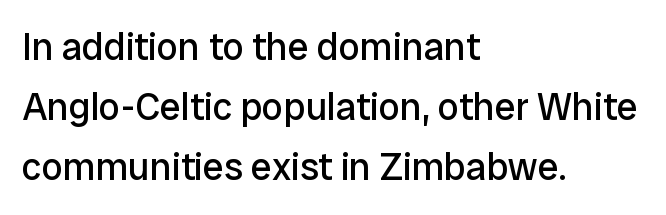
Q: Is the text bold? A: No.
Q: Is the text italic (slanted)? A: No, it is upright.
Q: Is the typeface a serif or a sans-serif typeface? A: Sans-serif.
Q: Is the text underlined? A: No.
Q: How is the paragraph aligned? A: Left-aligned.
Q: Is the spacing between letters normal or unusually wide? A: Normal.
Q: Is the spacing between lines tight, normal or loose? A: Normal.
Q: Width (condensed, normal, or wide)? A: Normal.
Q: Stroke contrast? A: Low.
Q: x-height? A: Medium.
Q: Monospaced? A: No.
